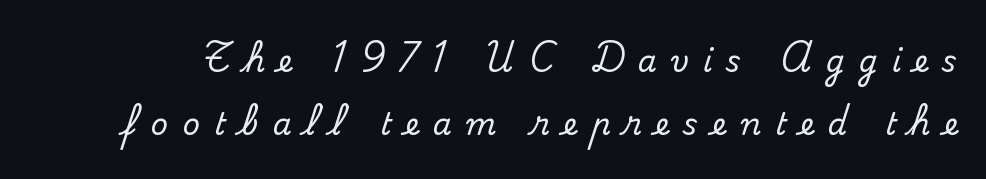
Glyph-to-glyph distance is far greater than everyday printed text. Horizontal bands of white between lines are thick stripes. These lines are rendered in a variable-pitch font. Underlining? Definitely not there.
